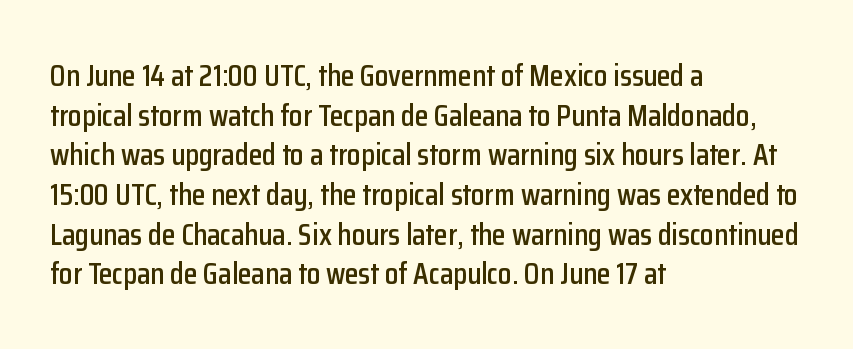
{"serif": "no", "italic": "no", "width": "condensed", "stroke_contrast": "low", "x_height": "medium", "monospaced": "no", "underline": "no", "align": "left", "line_spacing": "normal", "line_spacing_ratio": 1.28, "letter_spacing": "normal", "letter_spacing_em": 0.0, "glyph_px": 31}
